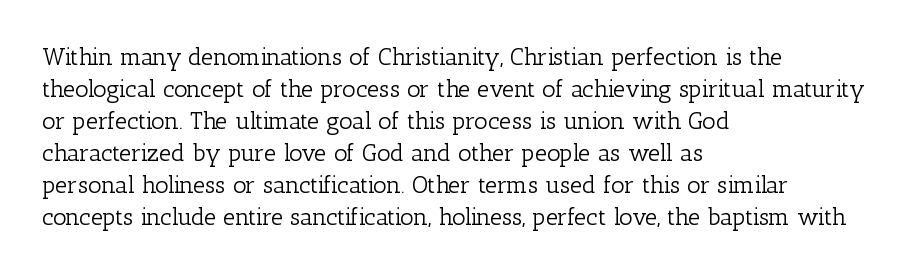
{"italic": "no", "bold": "no", "underline": "no", "align": "left", "line_spacing": "normal", "line_spacing_ratio": 1.33, "letter_spacing": "normal", "letter_spacing_em": 0.0, "glyph_px": 24}
